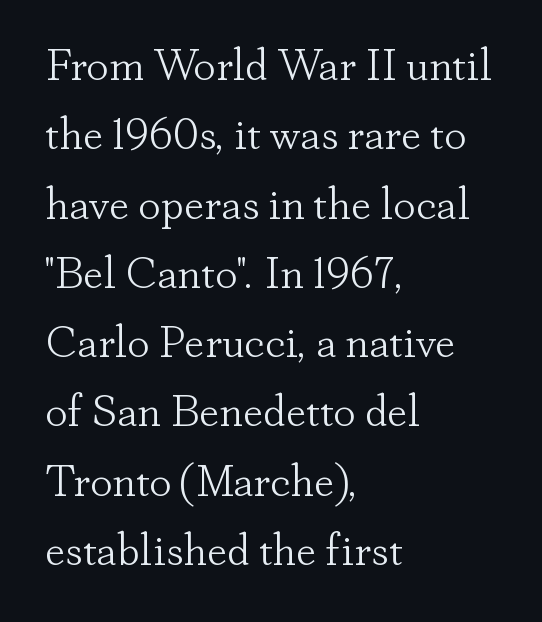
{"serif": "yes", "italic": "no", "bold": "no", "weight": "light", "width": "normal", "stroke_contrast": "low", "x_height": "small", "monospaced": "no", "underline": "no", "align": "left", "line_spacing": "normal", "line_spacing_ratio": 1.54, "letter_spacing": "normal", "letter_spacing_em": 0.0, "glyph_px": 45}
